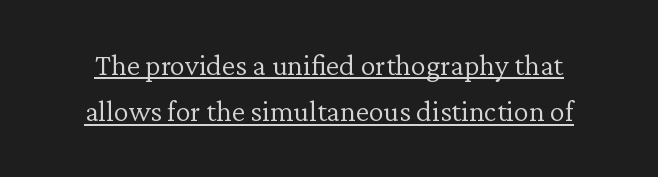
Q: Is the text bold? A: No.
Q: Is the text italic (slanted)? A: No, it is upright.
Q: Is the typeface a serif or a sans-serif typeface? A: Serif.
Q: Is the text underlined? A: Yes.
Q: Is the spacing between letters normal or unusually wide? A: Normal.
Q: Is the spacing between lines tight, normal or loose? A: Normal.
Q: Width (condensed, normal, or wide)? A: Normal.
Q: Stroke contrast? A: Low.
Q: x-height? A: Medium.
Q: Monospaced? A: No.
